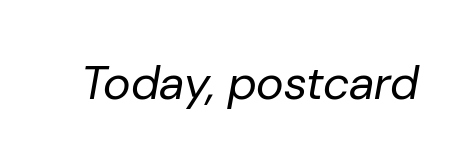
Q: Is the text bold? A: No.
Q: Is the text italic (slanted)? A: Yes, it leans right by about 10 degrees.
Q: Is the text underlined? A: No.
Q: Is the spacing between letters normal or unusually wide? A: Normal.
Q: Width (condensed, normal, or wide)? A: Normal.
Q: Stroke contrast? A: Low.
Q: x-height? A: Medium.
Q: Monospaced? A: No.
